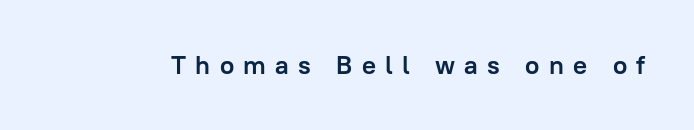
{"italic": "no", "bold": "yes", "underline": "no", "letter_spacing": "wide", "letter_spacing_em": 0.36, "glyph_px": 26}
